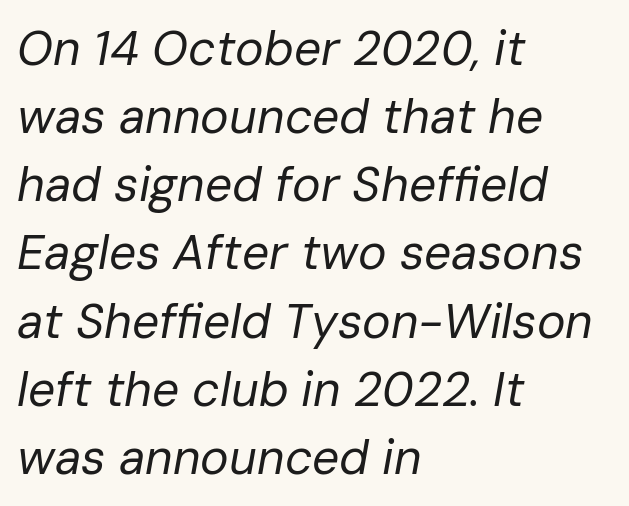
The image shows 48 px regular-weight type, italic (leaning right); set left-aligned, normal line spacing (1.42x), normal letter spacing, not underlined; low stroke contrast and a medium x-height.
